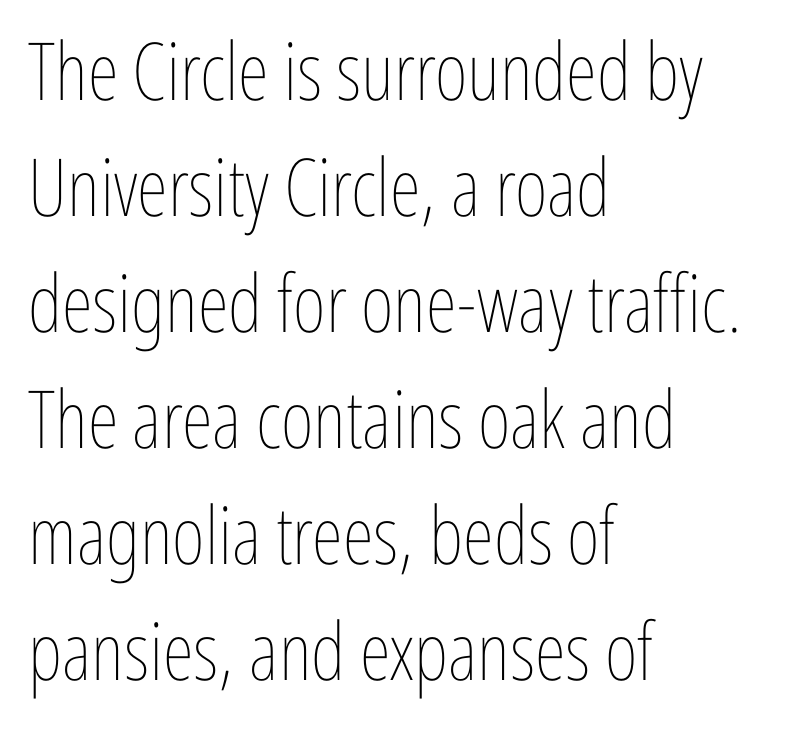
Q: Is the text bold? A: No.
Q: Is the text italic (slanted)? A: No, it is upright.
Q: Is the text underlined? A: No.
Q: How is the paragraph aligned? A: Left-aligned.
Q: Is the spacing between letters normal or unusually wide? A: Normal.
Q: Is the spacing between lines tight, normal or loose? A: Normal.
Q: Width (condensed, normal, or wide)? A: Condensed.
Q: Stroke contrast? A: Low.
Q: x-height? A: Medium.
Q: Monospaced? A: No.
